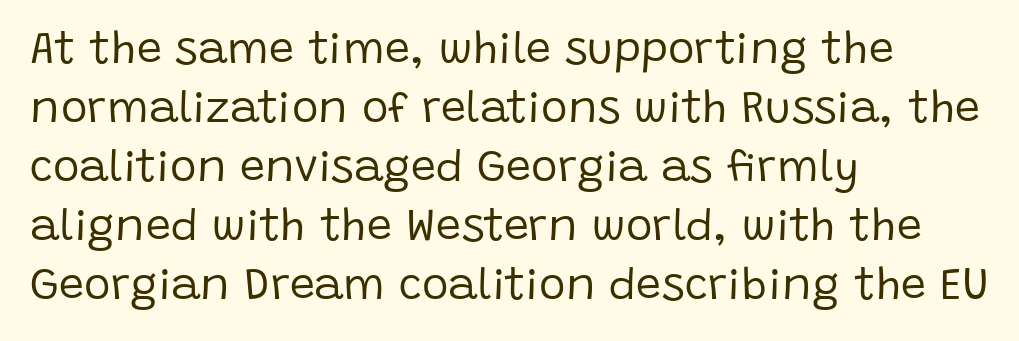
Is the letter spacing exaggerated? No — it looks like the ordinary default. No heavy texture on the line: the type isn't bold. Type style note: lacks serifs. Evenly set lines give the paragraph a standard silhouette.
